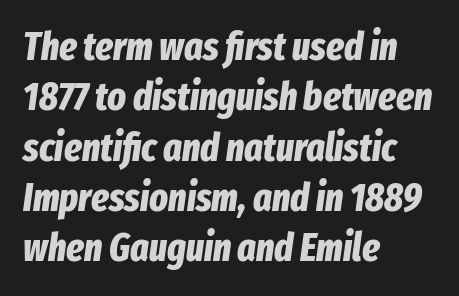
Q: Is the text bold? A: Yes.
Q: Is the text italic (slanted)? A: Yes, it leans right by about 8 degrees.
Q: Is the text underlined? A: No.
Q: How is the paragraph aligned? A: Left-aligned.
Q: Is the spacing between letters normal or unusually wide? A: Normal.
Q: Is the spacing between lines tight, normal or loose? A: Normal.
Q: Width (condensed, normal, or wide)? A: Condensed.
Q: Stroke contrast? A: Low.
Q: x-height? A: Medium.
Q: Monospaced? A: No.
